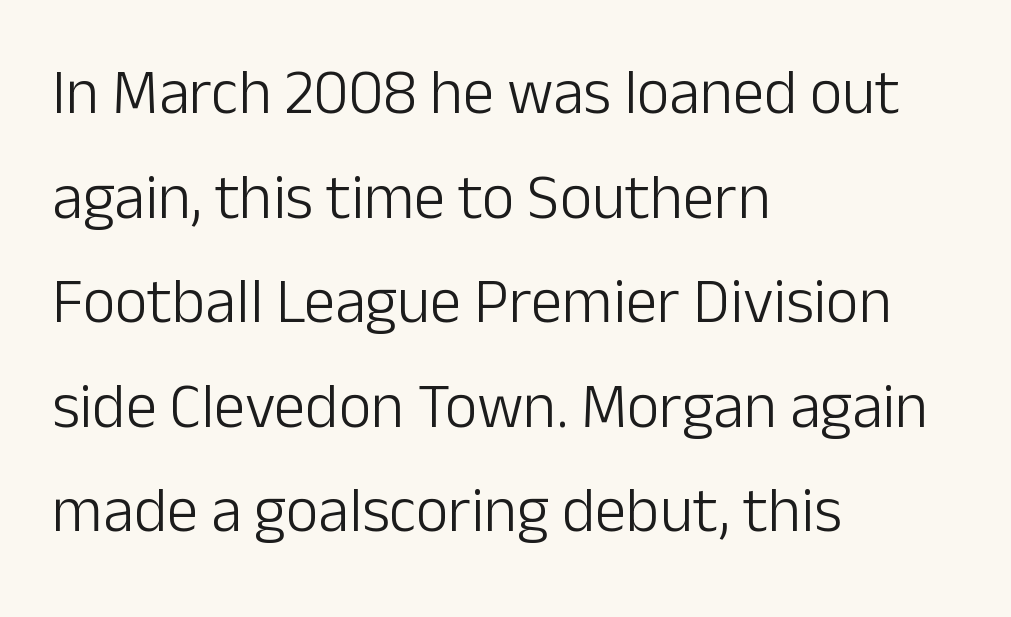
The image shows 63 px light sans-serif type, upright; set left-aligned, normal line spacing (1.66x), normal letter spacing, not underlined; low stroke contrast and a medium x-height.
